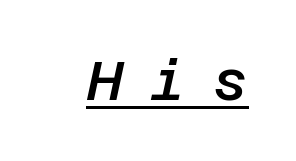
The image shows 55 px semibold type, italic (leaning right); set unusually wide letter spacing (+0.49 em), underlined; low stroke contrast and a large x-height.
